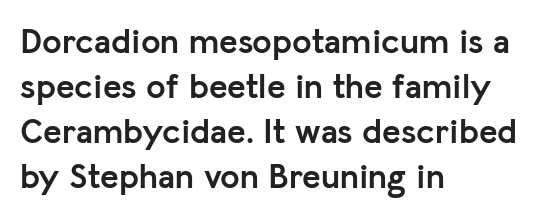
The typesetting leans heavy: a genuine bold. Italic? Not at all — the glyphs are vertical. The tracking reads as untouched default to a designer's eye. The passage shown stacks its lines at a standard gap. Quick note: underline off.
